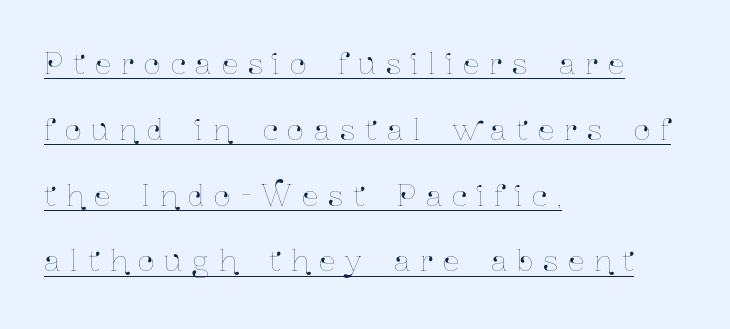
Designer's note — italics off, roman on. Line starts are locked; line ends wander. The passage shown has open, widely tracked lettering throughout. Baseline-to-baseline distance is far greater than the letter height. The rendered words wear a rule along their underside. Note the varied advance widths — an 'i' is clearly narrower than an 'm'.
